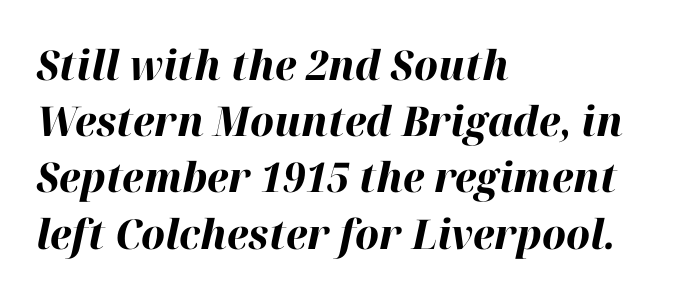
Think of a printed novel: that variable character pitch is what you see here. Strokes here are thick enough to call this a true bold. Whoever set this chose a conventional vertical rhythm. An italicized treatment has been applied to the whole sample. The paragraph shown leans on its left margin. Lines of text with bare space underneath.
